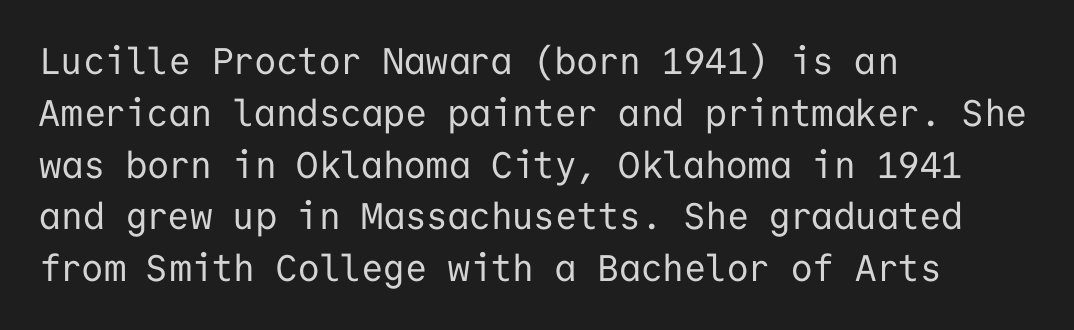
Q: Is the text bold? A: No.
Q: Is the text italic (slanted)? A: No, it is upright.
Q: Is the typeface a serif or a sans-serif typeface? A: Sans-serif.
Q: Is the text underlined? A: No.
Q: How is the paragraph aligned? A: Left-aligned.
Q: Is the spacing between letters normal or unusually wide? A: Normal.
Q: Is the spacing between lines tight, normal or loose? A: Normal.
Q: Width (condensed, normal, or wide)? A: Normal.
Q: Stroke contrast? A: Low.
Q: x-height? A: Medium.
Q: Monospaced? A: Yes.
